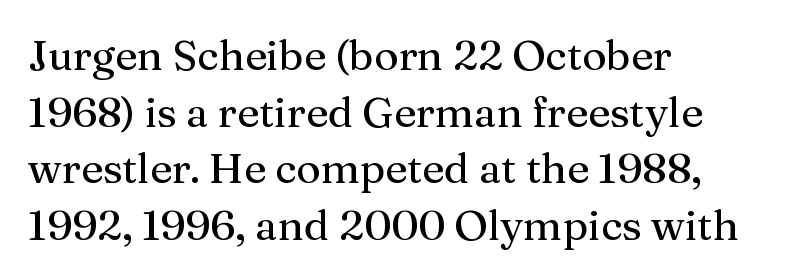
The image shows 42 px serif type, upright; set left-aligned, normal line spacing (1.35x), normal letter spacing, not underlined; medium stroke contrast and a medium x-height.
